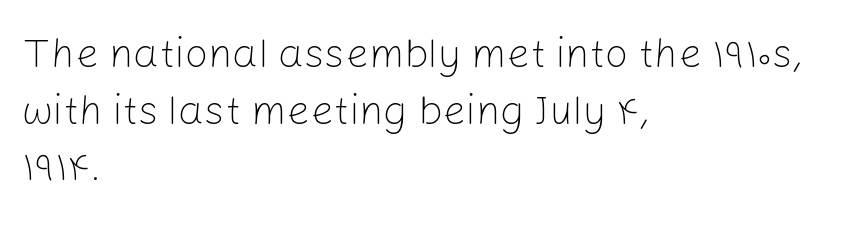
The image shows 41 px light sans-serif type, upright; set left-aligned, normal line spacing (1.38x), normal letter spacing, not underlined; low stroke contrast and a medium x-height.
